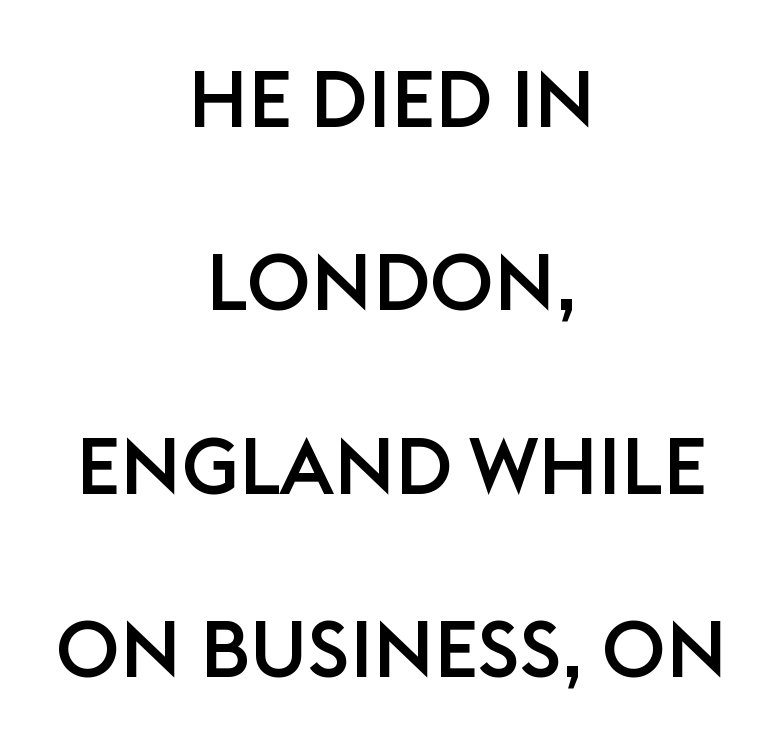
The space between consecutive lines is lavish. The face used here is proportionally spaced, like ordinary book or web type. In terms of letterform style, serifs are entirely absent. These lines were composed using upright roman letters. Horizontally, the lines are justified to the midpoint only.
